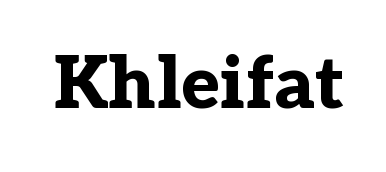
Q: Is the text bold? A: Yes.
Q: Is the text italic (slanted)? A: No, it is upright.
Q: Is the typeface a serif or a sans-serif typeface? A: Serif.
Q: Is the text underlined? A: No.
Q: Is the spacing between letters normal or unusually wide? A: Normal.
Q: Width (condensed, normal, or wide)? A: Normal.
Q: Stroke contrast? A: Low.
Q: x-height? A: Medium.
Q: Monospaced? A: No.
